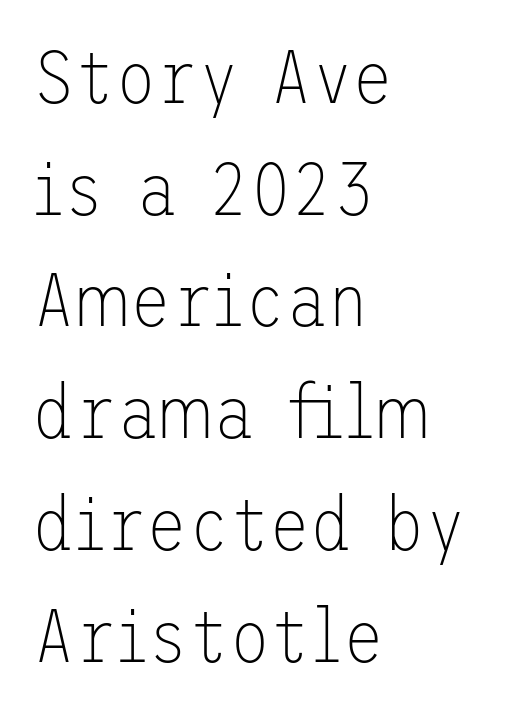
{"serif": "no", "italic": "no", "bold": "no", "weight": "thin", "width": "normal", "stroke_contrast": "low", "x_height": "medium", "underline": "no", "align": "left", "line_spacing": "normal", "line_spacing_ratio": 1.47, "letter_spacing": "normal", "letter_spacing_em": 0.0, "glyph_px": 76}
